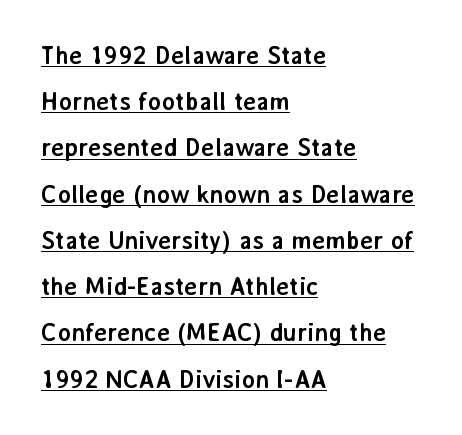
{"italic": "no", "bold": "yes", "underline": "yes", "align": "left", "line_spacing_ratio": 1.85, "letter_spacing": "normal", "letter_spacing_em": 0.0, "glyph_px": 25}
